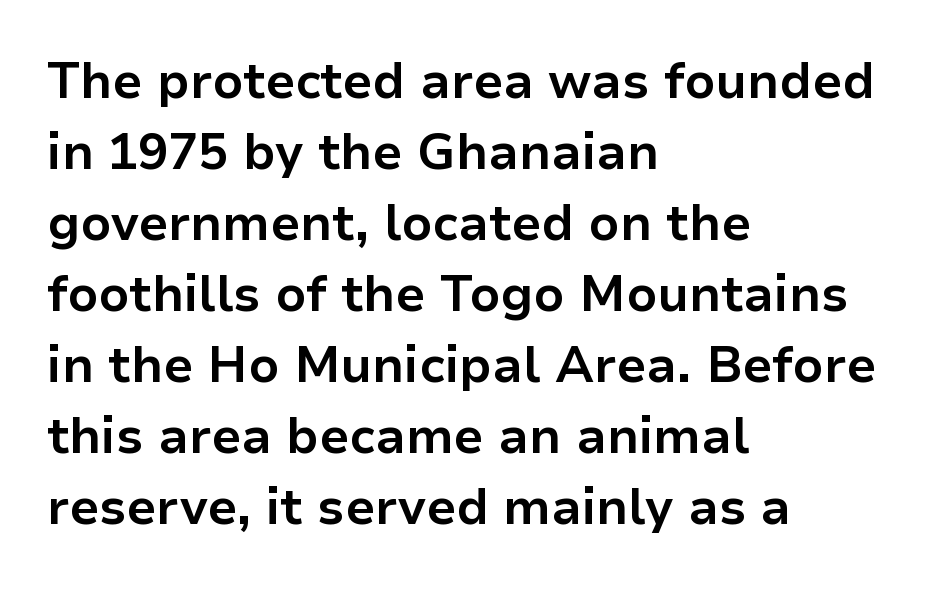
No extra tracking has been applied to these lines. Check where the strokes stop: nothing finishes them off — pure sans. Lines of text with bare space underneath. The typography opts for an upright posture over an oblique one. How would I describe the line gaps? Plain and ordinary. Every row of glyphs begins at an identical x-position on the left.
